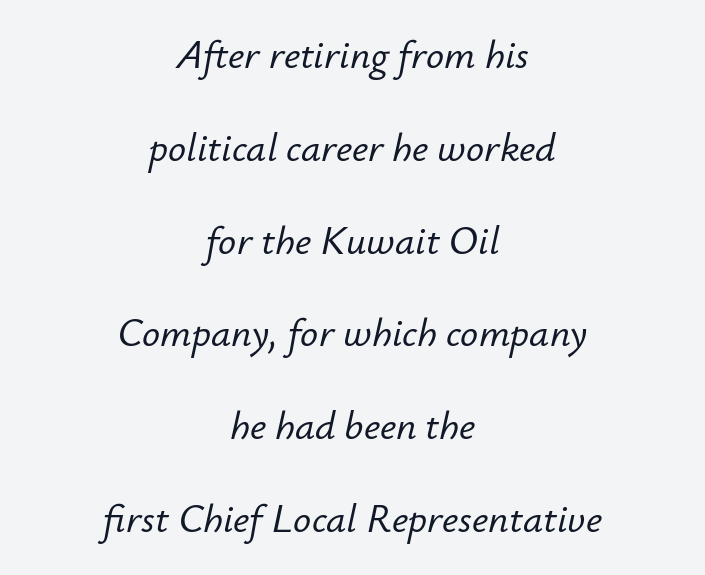
{"italic": "yes", "lean": "right", "slant_degrees": 12, "width": "normal", "stroke_contrast": "low", "x_height": "small", "monospaced": "no", "underline": "no", "align": "center", "line_spacing": "loose", "line_spacing_ratio": 2.32, "letter_spacing": "normal", "letter_spacing_em": 0.0, "glyph_px": 40}
